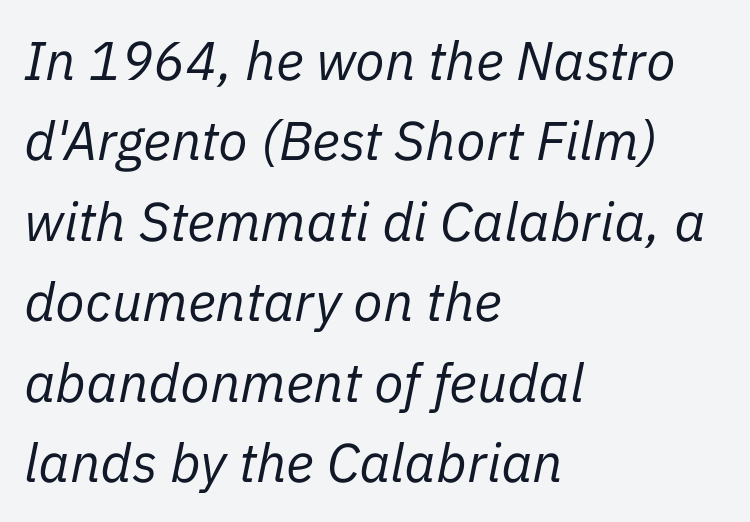
Q: Is the text bold? A: No.
Q: Is the text italic (slanted)? A: Yes, it leans right by about 11 degrees.
Q: Is the text underlined? A: No.
Q: How is the paragraph aligned? A: Left-aligned.
Q: Is the spacing between letters normal or unusually wide? A: Normal.
Q: Is the spacing between lines tight, normal or loose? A: Normal.
Q: Width (condensed, normal, or wide)? A: Normal.
Q: Stroke contrast? A: Low.
Q: x-height? A: Medium.
Q: Monospaced? A: No.
